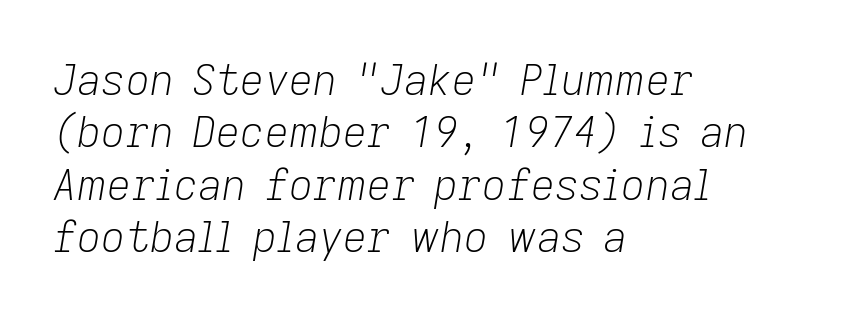
Q: Is the text bold? A: No.
Q: Is the text italic (slanted)? A: Yes, it leans right by about 9 degrees.
Q: Is the text underlined? A: No.
Q: How is the paragraph aligned? A: Left-aligned.
Q: Is the spacing between letters normal or unusually wide? A: Normal.
Q: Is the spacing between lines tight, normal or loose? A: Normal.
Q: Width (condensed, normal, or wide)? A: Normal.
Q: Stroke contrast? A: Low.
Q: x-height? A: Medium.
Q: Monospaced? A: No.
